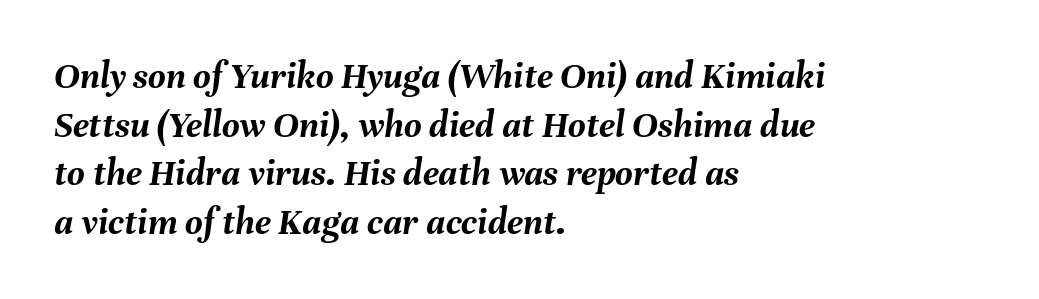
Q: Is the text bold? A: Yes.
Q: Is the text italic (slanted)? A: Yes, it leans right by about 8 degrees.
Q: Is the text underlined? A: No.
Q: How is the paragraph aligned? A: Left-aligned.
Q: Is the spacing between letters normal or unusually wide? A: Normal.
Q: Is the spacing between lines tight, normal or loose? A: Normal.
Q: Width (condensed, normal, or wide)? A: Normal.
Q: Stroke contrast? A: Medium.
Q: x-height? A: Medium.
Q: Monospaced? A: No.
